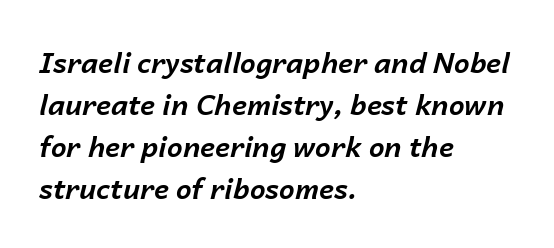
Emphasis by weight is at full strength: bold. Spacing between characters is what you'd get straight out of the box. Does the copy run flush right? No — it runs flush left. Descender tails drop into unmarked territory. Does the lettering tilt? It does — this is italic.
